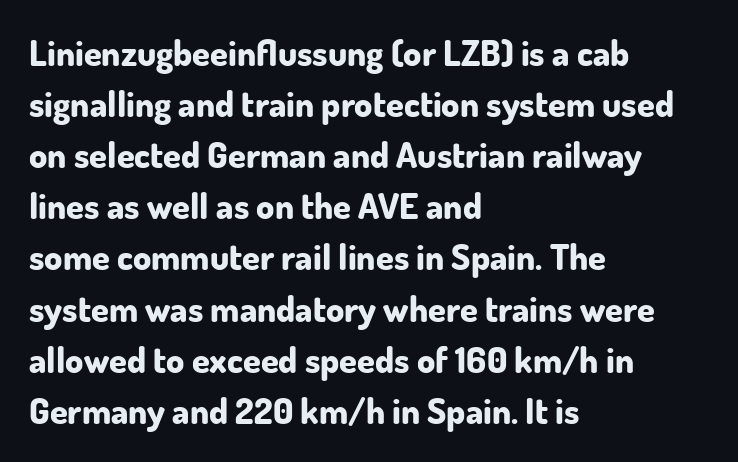
Q: Is the text bold? A: Yes.
Q: Is the text italic (slanted)? A: No, it is upright.
Q: Is the typeface a serif or a sans-serif typeface? A: Sans-serif.
Q: Is the text underlined? A: No.
Q: How is the paragraph aligned? A: Left-aligned.
Q: Is the spacing between letters normal or unusually wide? A: Normal.
Q: Is the spacing between lines tight, normal or loose? A: Normal.
Q: Width (condensed, normal, or wide)? A: Normal.
Q: Stroke contrast? A: Low.
Q: x-height? A: Small.
Q: Monospaced? A: No.
